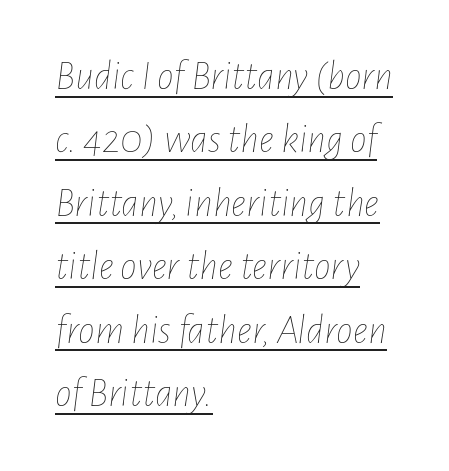
{"italic": "yes", "lean": "right", "slant_degrees": 7, "bold": "no", "weight": "thin", "width": "condensed", "stroke_contrast": "low", "x_height": "medium", "monospaced": "no", "underline": "yes", "align": "left", "line_spacing": "normal", "line_spacing_ratio": 1.51, "letter_spacing": "normal", "letter_spacing_em": 0.0, "glyph_px": 42}
